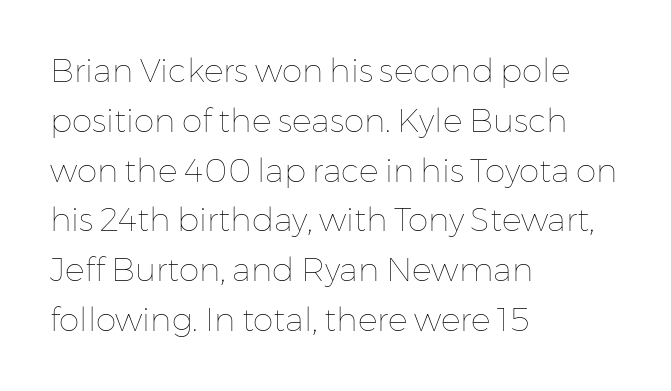
Q: Is the text bold? A: No.
Q: Is the text italic (slanted)? A: No, it is upright.
Q: Is the text underlined? A: No.
Q: How is the paragraph aligned? A: Left-aligned.
Q: Is the spacing between letters normal or unusually wide? A: Normal.
Q: Is the spacing between lines tight, normal or loose? A: Normal.
Q: Width (condensed, normal, or wide)? A: Normal.
Q: Stroke contrast? A: Low.
Q: x-height? A: Medium.
Q: Monospaced? A: No.
